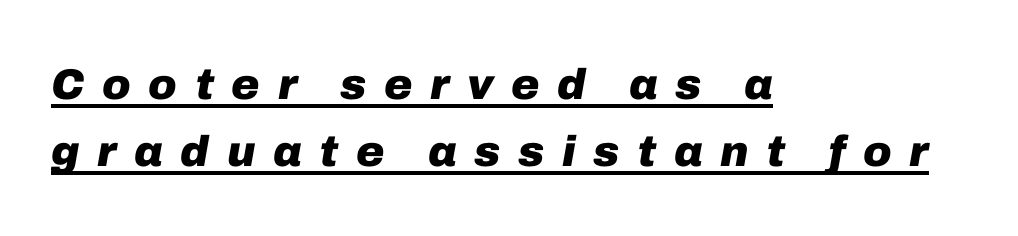
Every word sits above its own underline. The rendering uses natural spacing where letterforms have individual widths. The rendering uses a moderate line-height, typical for paragraphs. Spacing between characters has been opened up far beyond the box default.
